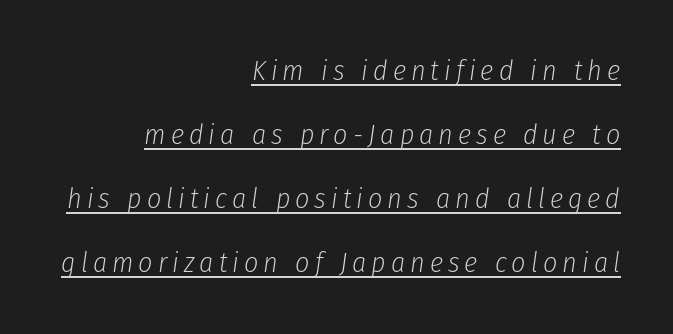
{"italic": "yes", "lean": "right", "slant_degrees": 8, "bold": "no", "weight": "light", "width": "condensed", "stroke_contrast": "low", "x_height": "medium", "monospaced": "no", "underline": "yes", "align": "right", "line_spacing": "loose", "line_spacing_ratio": 2.29, "glyph_px": 28}
